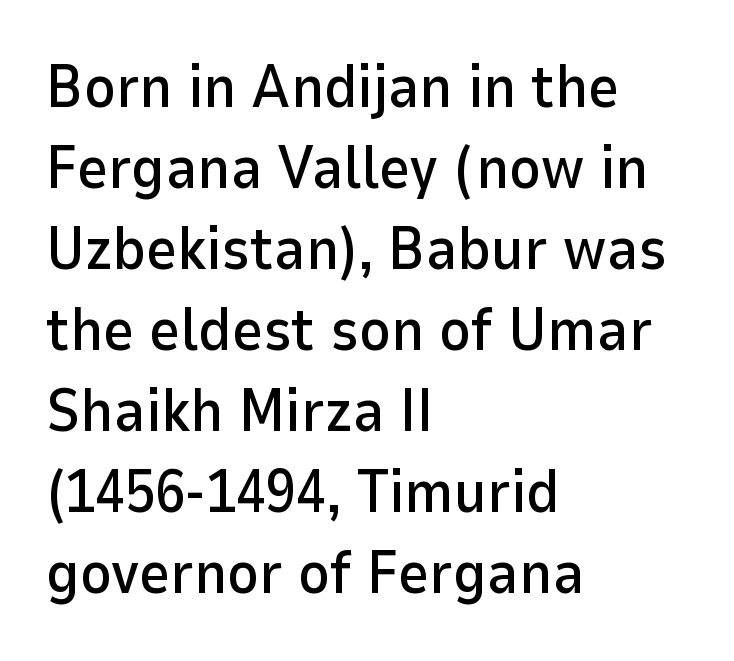
Q: Is the text italic (slanted)? A: No, it is upright.
Q: Is the typeface a serif or a sans-serif typeface? A: Sans-serif.
Q: Is the text underlined? A: No.
Q: How is the paragraph aligned? A: Left-aligned.
Q: Is the spacing between letters normal or unusually wide? A: Normal.
Q: Is the spacing between lines tight, normal or loose? A: Normal.
Q: Width (condensed, normal, or wide)? A: Normal.
Q: Stroke contrast? A: Low.
Q: x-height? A: Medium.
Q: Monospaced? A: No.
